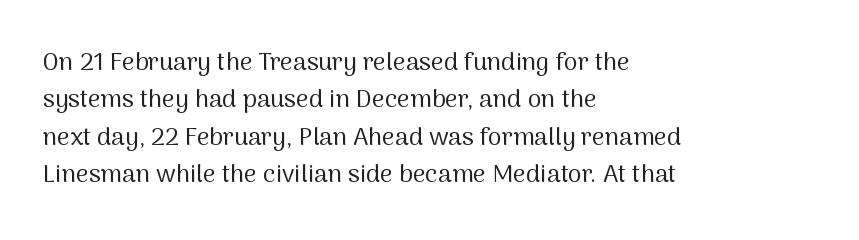
In CSS terms this would be text-align: left. Descenders are the only things crossing below the line. One glance says typical: line gaps are just what's usual. This is the regular roman posture of the typeface.
